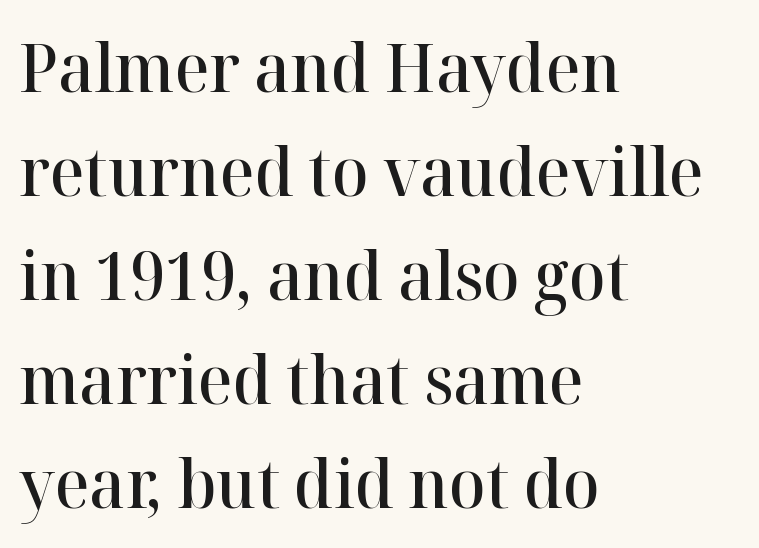
Every row of glyphs begins at an identical x-position on the left. This sample uses an upright cut, with every glyph sitting square on the baseline. Check the space under the baseline: it is left empty. Proportional: the letters do not fall into vertical columns. Strokes here are thickened, but only to semibold level. Check where the strokes stop: tiny serifs finish them off.
